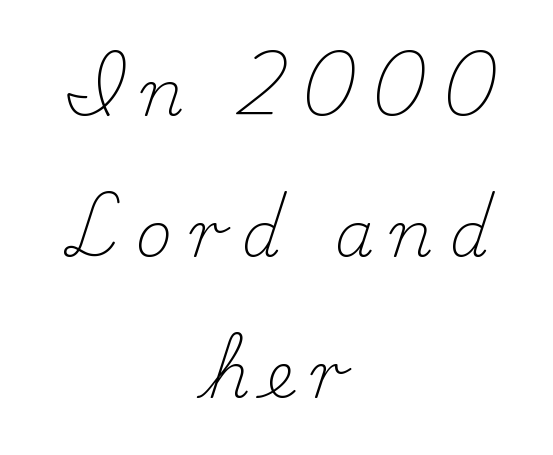
The image shows 63 px light serif type; set centered, loose line spacing (2.24x), unusually wide letter spacing (+0.27 em), not underlined; medium stroke contrast and a small x-height.
